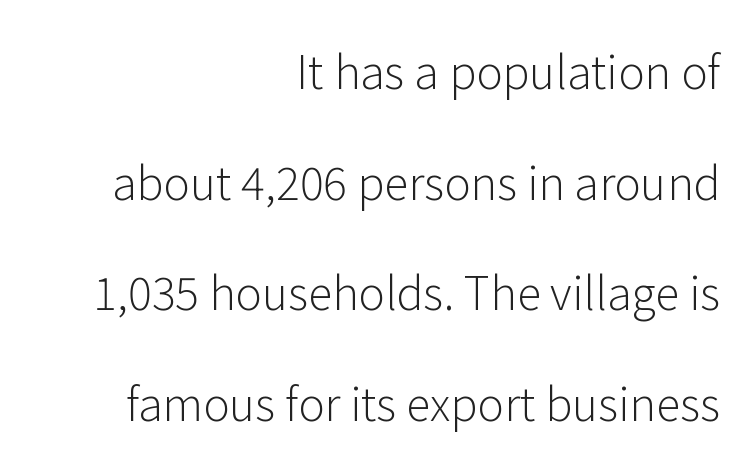
The image shows 45 px light sans-serif type, upright; set right-aligned, loose line spacing (2.46x), normal letter spacing, not underlined; low stroke contrast and a medium x-height.
